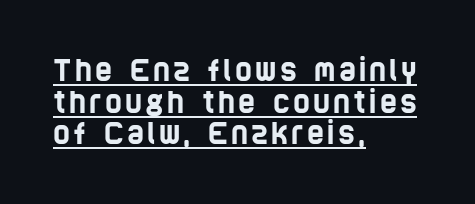
The image shows 29 px condensed sans-serif type; set left-aligned, tight line spacing (1.09x), underlined; low stroke contrast and a large x-height.
